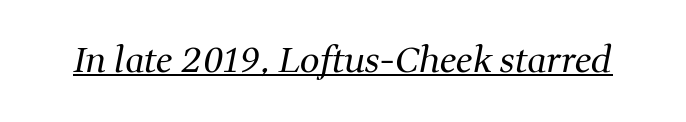
The image shows 35 px regular-weight serif type, italic (leaning right); set normal letter spacing, underlined; medium stroke contrast and a medium x-height.
